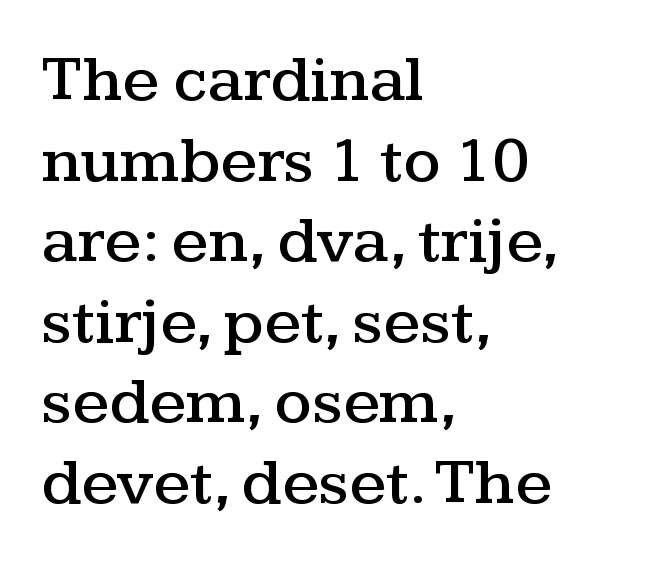
Q: Is the text italic (slanted)? A: No, it is upright.
Q: Is the typeface a serif or a sans-serif typeface? A: Serif.
Q: Is the text underlined? A: No.
Q: How is the paragraph aligned? A: Left-aligned.
Q: Is the spacing between letters normal or unusually wide? A: Normal.
Q: Width (condensed, normal, or wide)? A: Wide.
Q: Stroke contrast? A: Medium.
Q: x-height? A: Medium.
Q: Monospaced? A: No.
